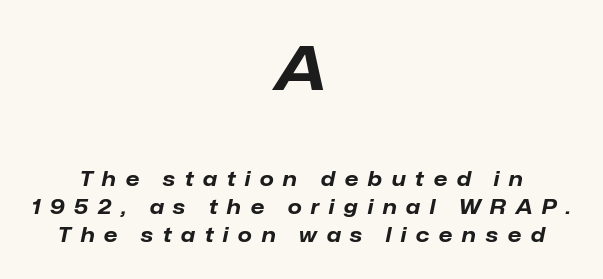
Character size in the leading block exceeds that of the trailing block. How heavy is the stroke? Heavy — this is a bold. You could not count columns in this text — the font is proportionally spaced. How would I describe the line gaps? Plain and ordinary. The setting favours the middle, as headings and verse often do.
